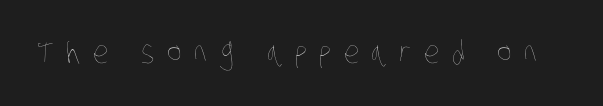
A bare baseline throughout the passage. This is not heavy type; no bold has been used. Inter-character spacing is expanded well beyond the font's built-in metrics. Spacing verdict: proportional, widths tailored to each character.
